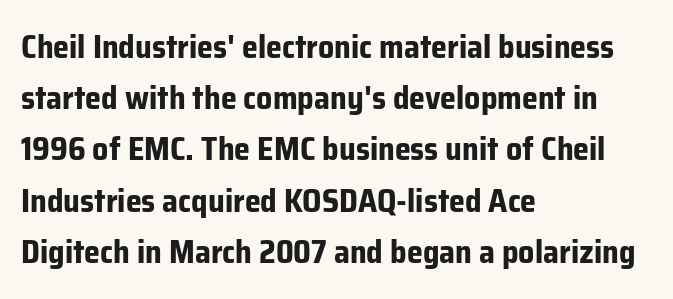
{"serif": "no", "italic": "no", "bold": "yes", "weight": "bold", "width": "normal", "stroke_contrast": "low", "x_height": "medium", "monospaced": "no", "underline": "no", "align": "left", "line_spacing": "normal", "line_spacing_ratio": 1.6, "letter_spacing": "normal", "letter_spacing_em": 0.0, "glyph_px": 32}
